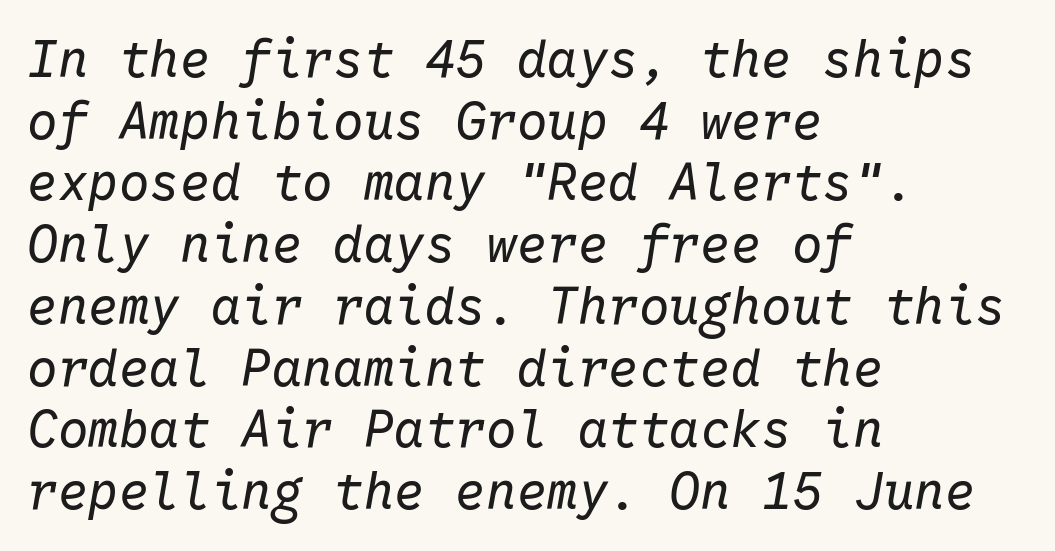
{"italic": "yes", "lean": "right", "slant_degrees": 10, "bold": "no", "weight": "regular", "width": "normal", "stroke_contrast": "low", "x_height": "medium", "monospaced": "yes", "underline": "no", "align": "left", "line_spacing_ratio": 1.21, "letter_spacing": "normal", "letter_spacing_em": 0.0, "glyph_px": 51}
